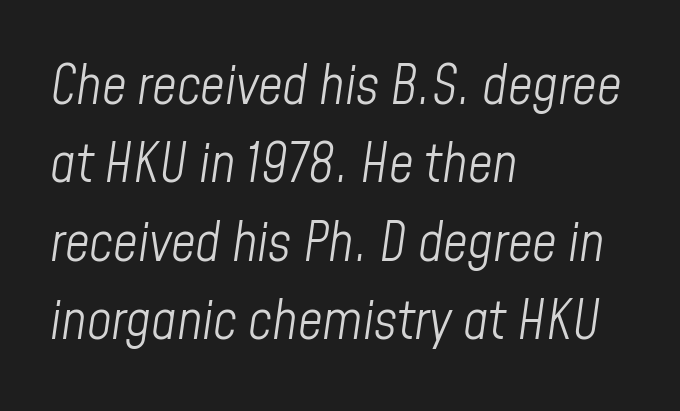
{"italic": "yes", "lean": "right", "slant_degrees": 8, "bold": "no", "weight": "light", "width": "condensed", "stroke_contrast": "low", "x_height": "medium", "monospaced": "no", "underline": "no", "align": "left", "line_spacing": "normal", "line_spacing_ratio": 1.45, "letter_spacing": "normal", "letter_spacing_em": 0.0, "glyph_px": 54}
